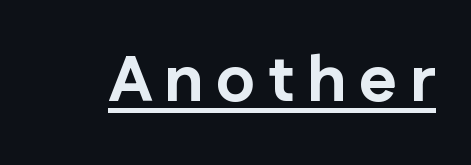
The image shows 65 px bold sans-serif type, upright; set underlined; low stroke contrast and a medium x-height.
